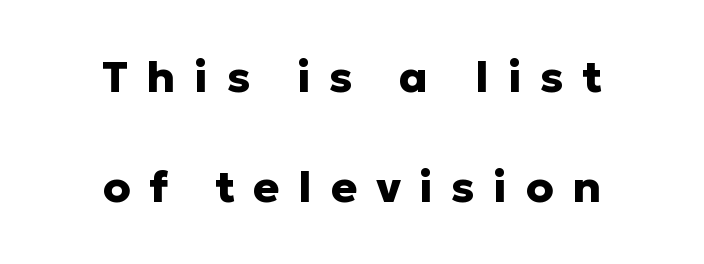
The letters carry no serifs — their stems end cleanly without finishing strokes. Is this a fixed-width face? No — the glyphs have proportional, varying widths. Centered paragraph, ragged on both sides. Every letter is thick-stroked: bold, no question. The specimen reads as upright at a glance. Does the leading feel generous? Absolutely, it's lavish.
